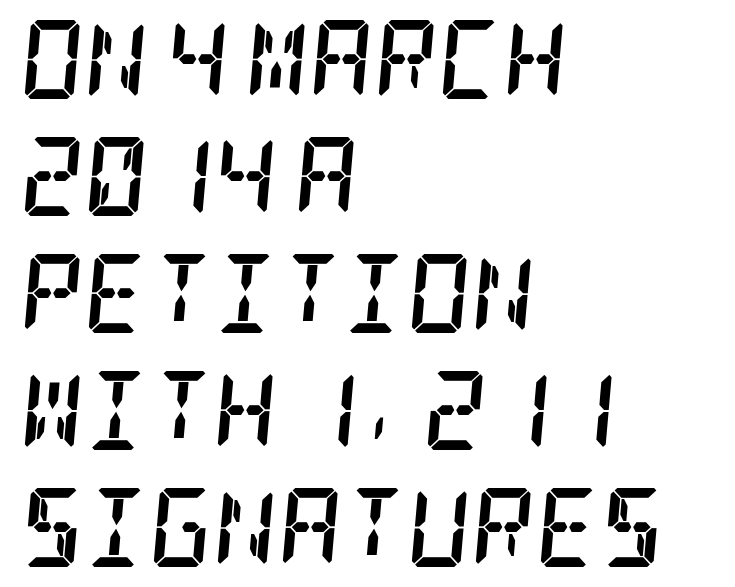
The image shows 79 px semibold, condensed serif type, italic (leaning right); set left-aligned, normal line spacing (1.48x), normal letter spacing, not underlined; low stroke contrast and a large x-height.
